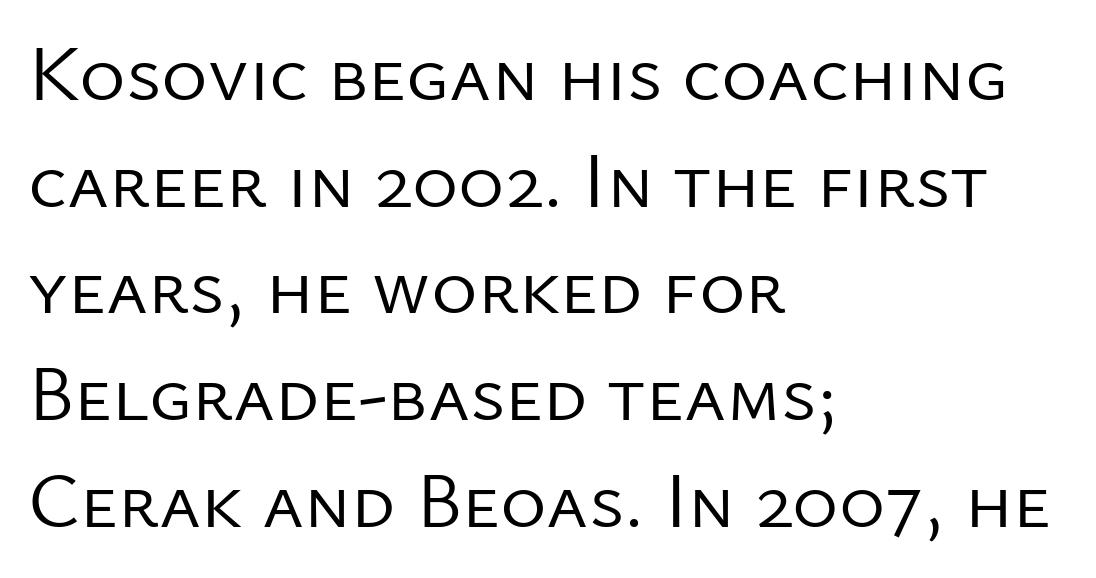
Q: Is the text bold? A: No.
Q: Is the text italic (slanted)? A: No, it is upright.
Q: Is the typeface a serif or a sans-serif typeface? A: Sans-serif.
Q: Is the text underlined? A: No.
Q: How is the paragraph aligned? A: Left-aligned.
Q: Is the spacing between letters normal or unusually wide? A: Normal.
Q: Is the spacing between lines tight, normal or loose? A: Normal.
Q: Width (condensed, normal, or wide)? A: Normal.
Q: Stroke contrast? A: Low.
Q: x-height? A: Medium.
Q: Monospaced? A: No.
